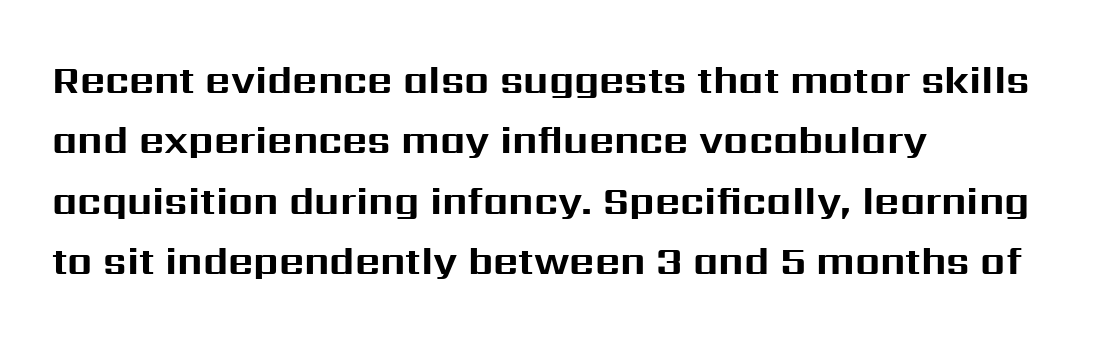
Q: Is the text bold? A: Yes.
Q: Is the text italic (slanted)? A: No, it is upright.
Q: Is the typeface a serif or a sans-serif typeface? A: Sans-serif.
Q: Is the text underlined? A: No.
Q: How is the paragraph aligned? A: Left-aligned.
Q: Is the spacing between letters normal or unusually wide? A: Normal.
Q: Is the spacing between lines tight, normal or loose? A: Normal.
Q: Width (condensed, normal, or wide)? A: Normal.
Q: Stroke contrast? A: Medium.
Q: x-height? A: Medium.
Q: Monospaced? A: No.
